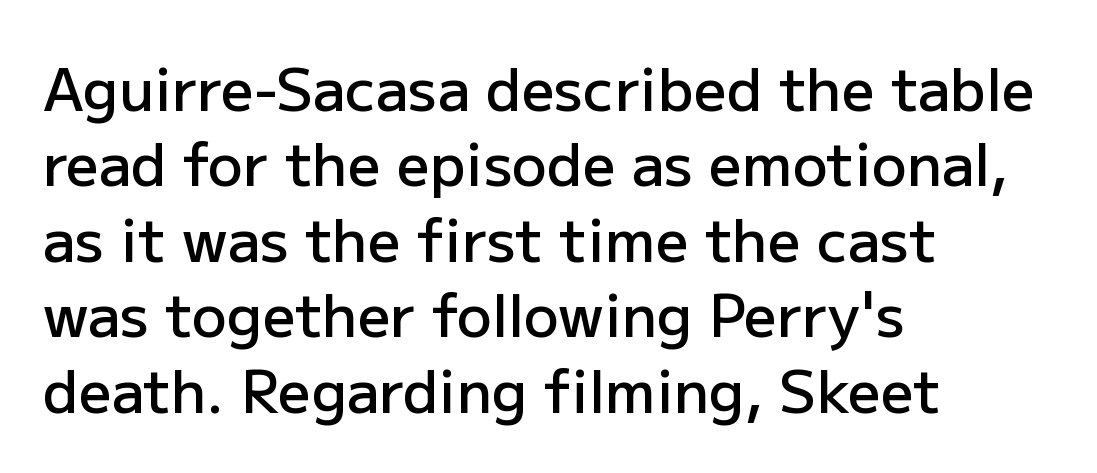
{"serif": "no", "italic": "no", "bold": "semi", "weight": "semibold", "width": "normal", "stroke_contrast": "low", "x_height": "medium", "monospaced": "no", "underline": "no", "align": "left", "line_spacing": "normal", "line_spacing_ratio": 1.3, "letter_spacing": "normal", "letter_spacing_em": 0.0, "glyph_px": 58}
